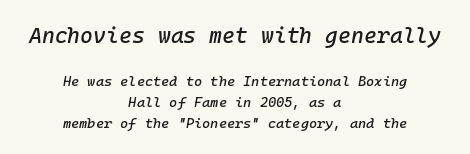
Honestly, the row spacing looks completely unremarkable. Large over small — that's the arrangement of the two blocks here. These lines were composed using italics. Words appear dense and cohesive because spacing is normal.
